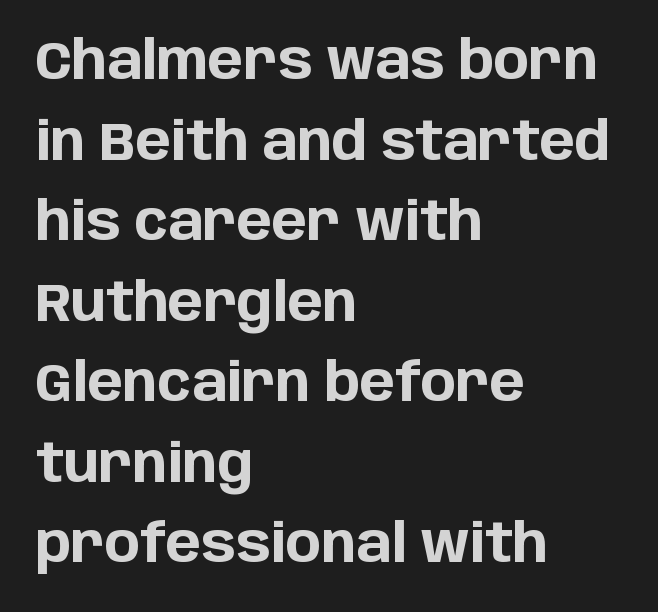
The image shows 53 px bold sans-serif type, upright; set left-aligned, normal line spacing (1.52x), normal letter spacing, not underlined; low stroke contrast and a large x-height.
